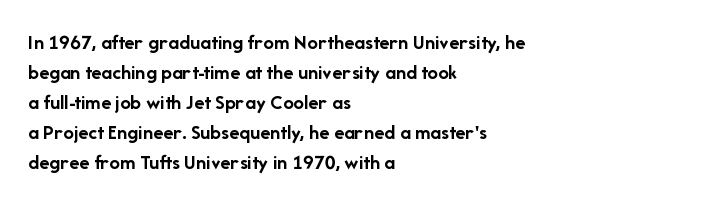
{"italic": "no", "bold": "yes", "underline": "no", "align": "left", "line_spacing": "normal", "line_spacing_ratio": 1.43, "letter_spacing": "normal", "letter_spacing_em": 0.0, "glyph_px": 21}
